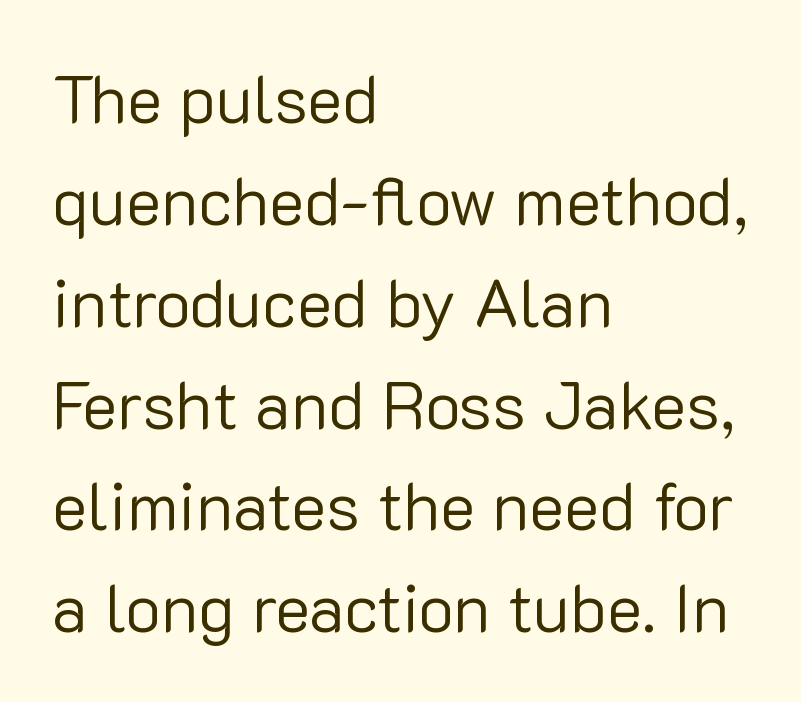
{"serif": "no", "italic": "no", "bold": "no", "weight": "regular", "width": "normal", "stroke_contrast": "low", "x_height": "medium", "monospaced": "no", "underline": "no", "align": "left", "line_spacing": "normal", "line_spacing_ratio": 1.52, "letter_spacing": "normal", "letter_spacing_em": 0.0, "glyph_px": 67}
